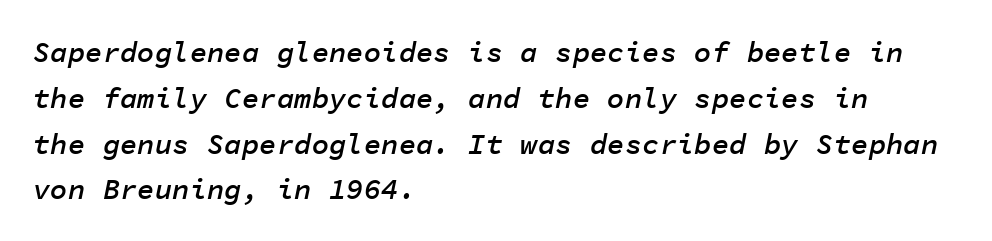
Leading matches the norm, producing a regular column. The text carries the slant typical of an italic or oblique font. Underlining? Definitely not there. Observe the ordinary spacing: letters are neighbours, not strangers.
